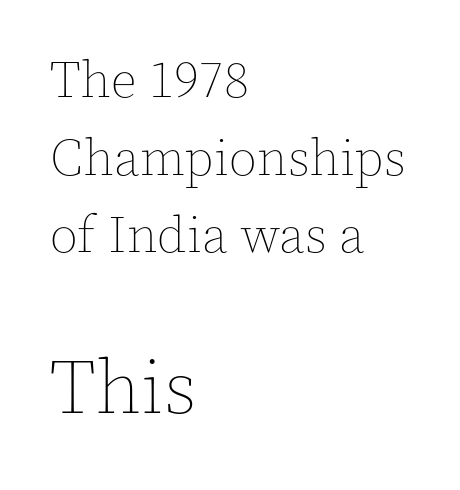
Q: Is the text bold? A: No.
Q: Is the text italic (slanted)? A: No, it is upright.
Q: Is the text underlined? A: No.
Q: How is the paragraph aligned? A: Left-aligned.
Q: Is the spacing between letters normal or unusually wide? A: Normal.
Q: Is the spacing between lines tight, normal or loose? A: Normal.
Q: Which block of text is set in a larger size, the first (top) or the second (bottom)? A: The second (bottom) one.
Q: Width (condensed, normal, or wide)? A: Normal.
Q: x-height? A: Medium.
Q: Monospaced? A: No.
